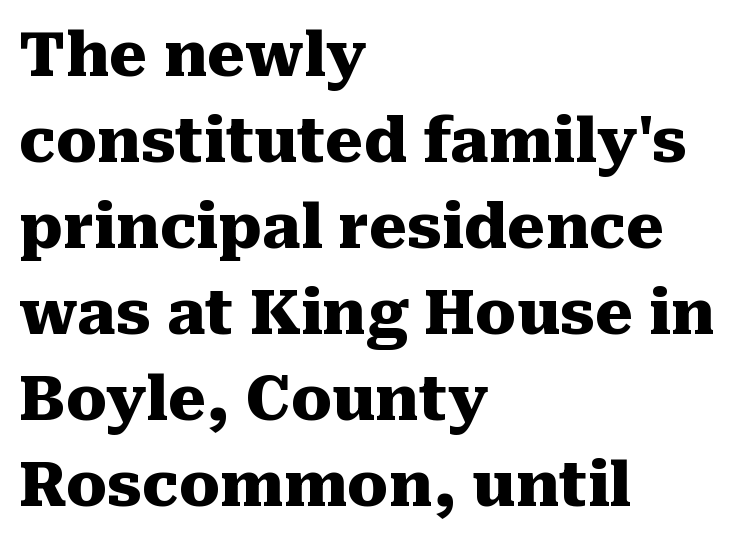
A serif font was chosen for this passage. This sample is left-justified, so line endings fall wherever the words run out. Typesetter's note: full bold, strokes at maximum text heaviness. Each letter keeps its own natural width here, so spacing adapts to shape.
